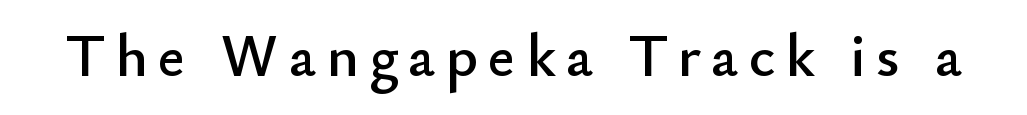
The rendering uses natural spacing where letterforms have individual widths. The letters stand straight up with perfectly vertical stems. The letters carry no serifs — their stems end cleanly without finishing strokes. Has an underline been added? It has not.
